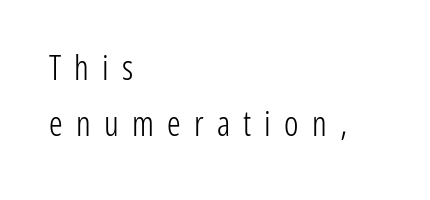
The image shows 34 px light, condensed sans-serif type, upright; set left-aligned, normal line spacing (1.66x), unusually wide letter spacing (+0.39 em), not underlined; low stroke contrast and a medium x-height.
